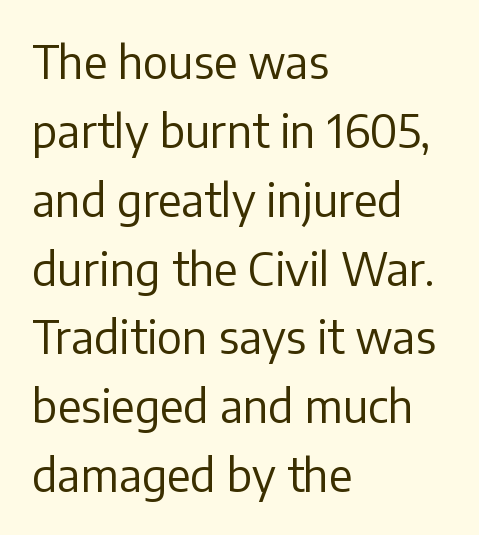
The image shows 45 px regular-weight sans-serif type, upright; set left-aligned, normal line spacing (1.53x), normal letter spacing, not underlined; low stroke contrast and a medium x-height.
